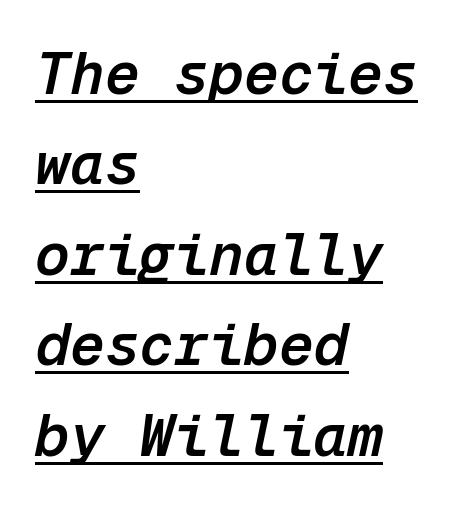
Q: Is the text bold? A: Semi-bold.
Q: Is the text italic (slanted)? A: Yes, it leans right by about 12 degrees.
Q: Is the text underlined? A: Yes.
Q: How is the paragraph aligned? A: Left-aligned.
Q: Is the spacing between letters normal or unusually wide? A: Normal.
Q: Is the spacing between lines tight, normal or loose? A: Normal.
Q: Width (condensed, normal, or wide)? A: Normal.
Q: Stroke contrast? A: Low.
Q: x-height? A: Medium.
Q: Monospaced? A: Yes.
